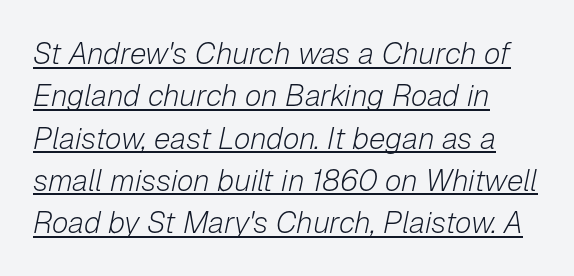
The image shows 30 px light type, italic (leaning right); set left-aligned, normal line spacing (1.41x), normal letter spacing, underlined; low stroke contrast and a medium x-height.
